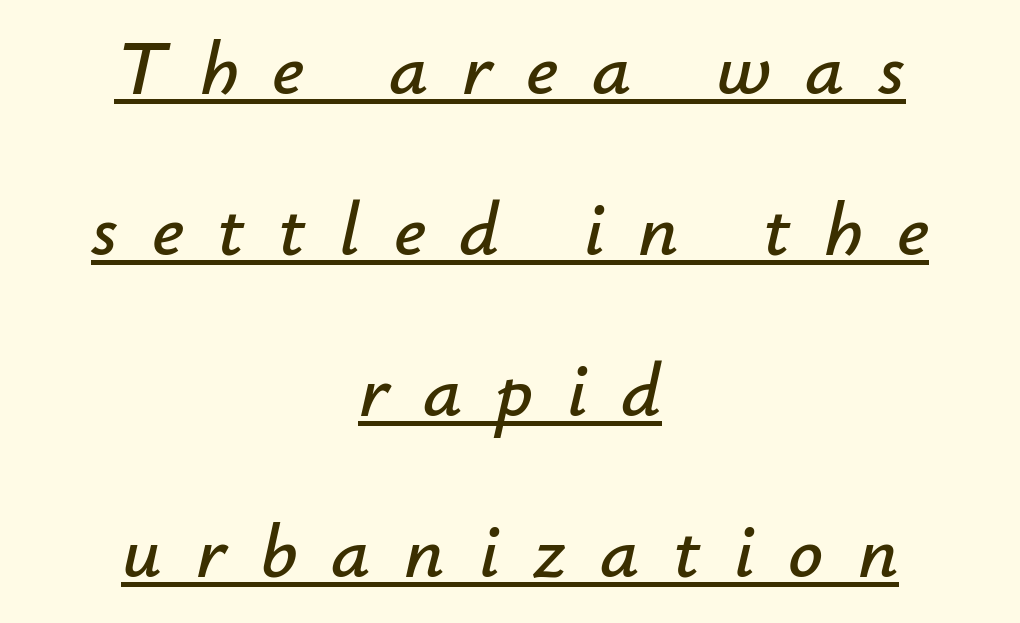
The image shows 77 px text type, italic (leaning right); set centered, loose line spacing (2.09x), unusually wide letter spacing (+0.44 em), underlined; low stroke contrast and a small x-height.
